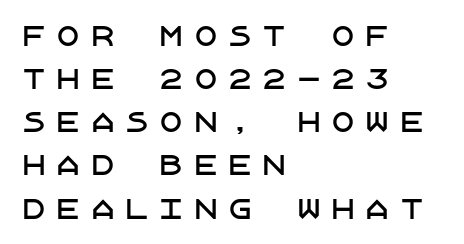
{"italic": "no", "underline": "no", "align": "left", "line_spacing": "normal", "line_spacing_ratio": 1.66, "letter_spacing": "wide", "letter_spacing_em": 0.32, "glyph_px": 26}
